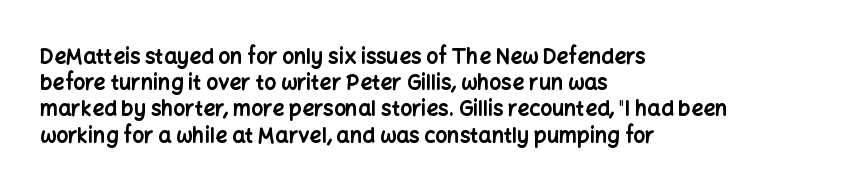
Q: Is the text bold? A: Yes.
Q: Is the text italic (slanted)? A: No, it is upright.
Q: Is the text underlined? A: No.
Q: How is the paragraph aligned? A: Left-aligned.
Q: Is the spacing between letters normal or unusually wide? A: Normal.
Q: Is the spacing between lines tight, normal or loose? A: Normal.
